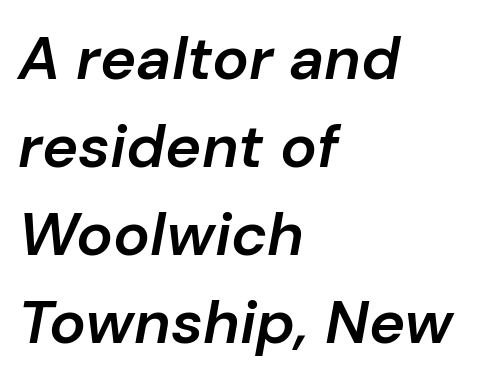
{"italic": "yes", "lean": "right", "slant_degrees": 10, "bold": "semi", "weight": "semibold", "width": "normal", "stroke_contrast": "low", "x_height": "medium", "monospaced": "no", "underline": "no", "align": "left", "line_spacing": "normal", "line_spacing_ratio": 1.44, "letter_spacing": "normal", "letter_spacing_em": 0.0, "glyph_px": 61}
